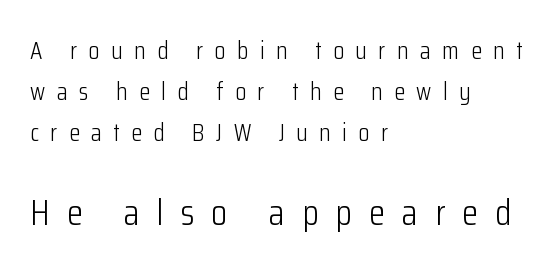
The image shows 37 px light, condensed sans-serif type, upright; set left-aligned, normal line spacing (1.65x), unusually wide letter spacing (+0.46 em), not underlined; the second (bottom) block is 1.48x larger; low stroke contrast and a medium x-height.
